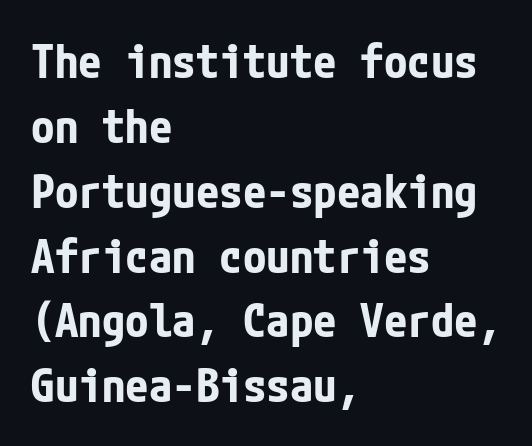
Q: Is the text bold? A: Yes.
Q: Is the text italic (slanted)? A: No, it is upright.
Q: Is the typeface a serif or a sans-serif typeface? A: Sans-serif.
Q: Is the text underlined? A: No.
Q: How is the paragraph aligned? A: Left-aligned.
Q: Is the spacing between letters normal or unusually wide? A: Normal.
Q: Is the spacing between lines tight, normal or loose? A: Normal.
Q: Width (condensed, normal, or wide)? A: Condensed.
Q: Stroke contrast? A: Low.
Q: x-height? A: Medium.
